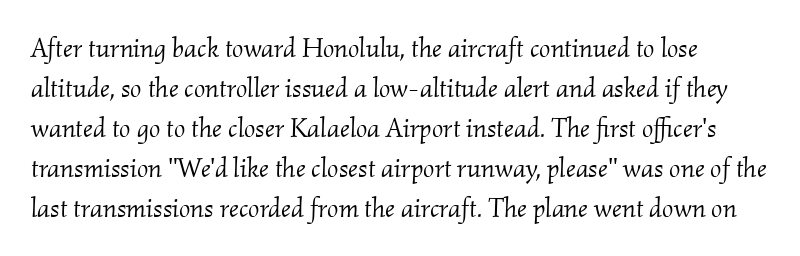
Rule under the text: the space is simply empty. How would I describe the line gaps? Plain and ordinary. The letters look calm and open, with moderate or lighter stems. There is no visible air inserted between adjacent glyphs. The rendering applies a slant to the glyphs.
